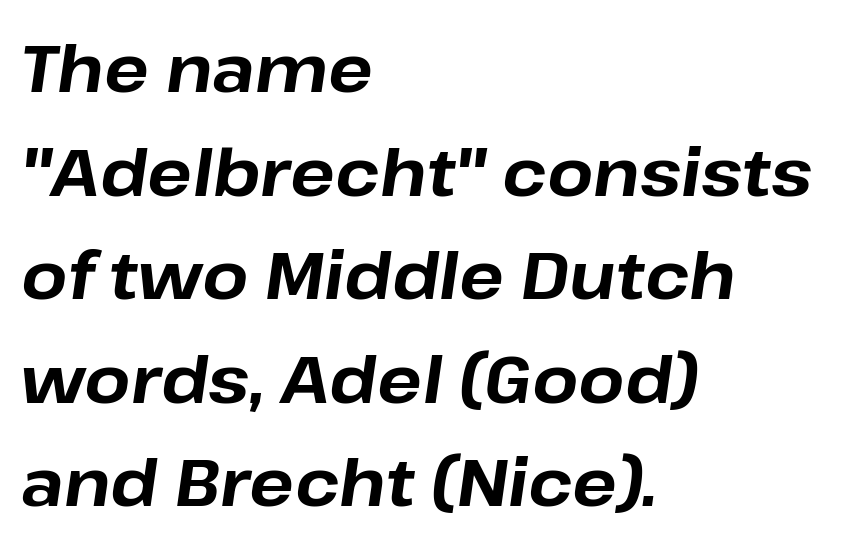
The image shows 66 px bold type, italic (leaning right); set left-aligned, normal line spacing (1.57x), normal letter spacing, not underlined; low stroke contrast and a medium x-height.
